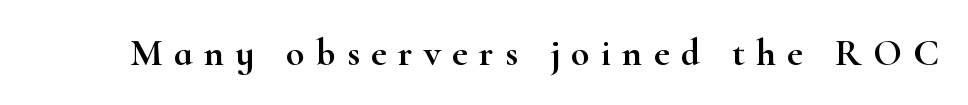
{"serif": "yes", "italic": "no", "width": "wide", "stroke_contrast": "high", "x_height": "small", "monospaced": "no", "underline": "no", "letter_spacing": "wide", "letter_spacing_em": 0.3, "glyph_px": 38}
